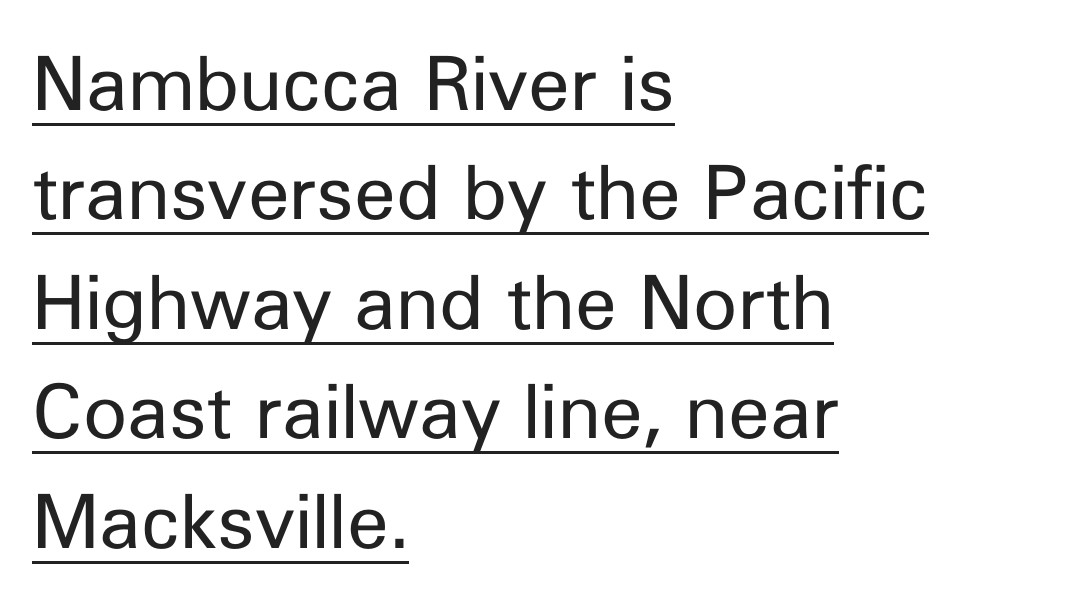
The rows are spaced the way most documents space them. Each line of the rendering has a horizontal stroke beneath the glyphs. This sample uses a sans-serif face. The face used here is rendered with its standard letterfit. In CSS terms this would be text-align: left.
